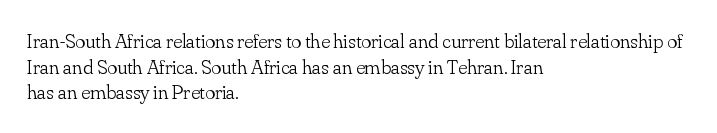
Q: Is the text bold? A: No.
Q: Is the text italic (slanted)? A: No, it is upright.
Q: Is the text underlined? A: No.
Q: How is the paragraph aligned? A: Left-aligned.
Q: Is the spacing between letters normal or unusually wide? A: Normal.
